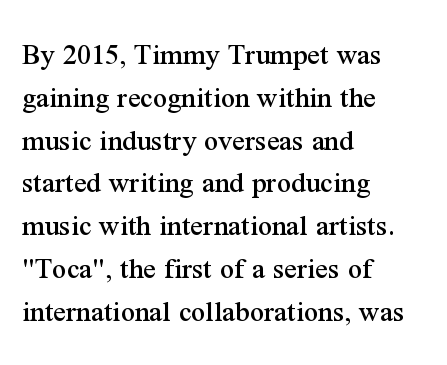
Standard letterfit; no display-style spreading of the glyphs. Whoever set this chose a conventional vertical rhythm. The letters carry serifs — small finishing strokes at the ends of their stems. Ascenders rise straight up at ninety degrees. Is this a fixed-width face? No — the glyphs have proportional, varying widths. The strip under each line holds only bare page.
